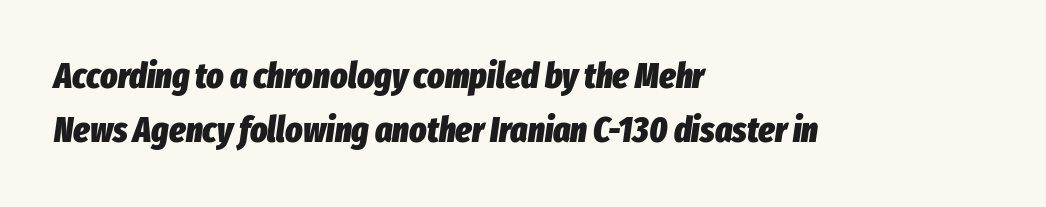
{"italic": "yes", "lean": "right", "slant_degrees": 8, "bold": "yes", "weight": "heavy", "width": "condensed", "stroke_contrast": "low", "x_height": "medium", "monospaced": "no", "underline": "no", "align": "left", "line_spacing": "normal", "line_spacing_ratio": 1.51, "letter_spacing": "normal", "letter_spacing_em": 0.0, "glyph_px": 36}
